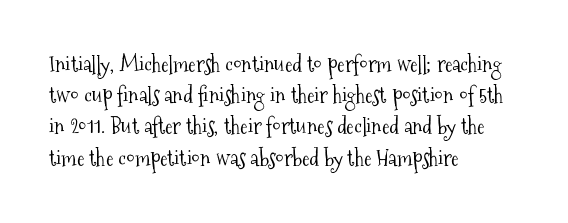
The image shows 22 px text type, upright; set left-aligned, normal line spacing (1.42x), normal letter spacing, not underlined.
